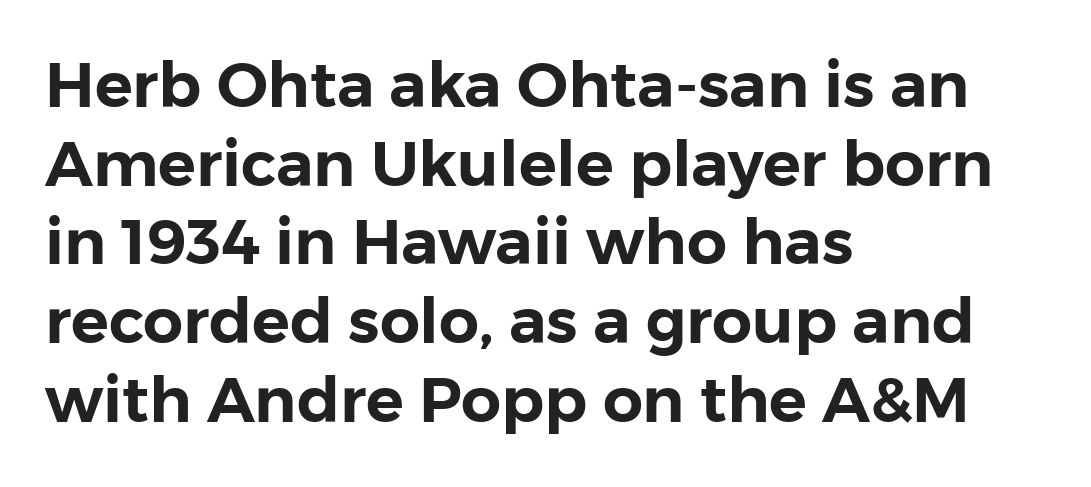
The image shows 63 px sans-serif type, upright; set left-aligned, normal line spacing (1.25x), normal letter spacing, not underlined; low stroke contrast and a medium x-height.
